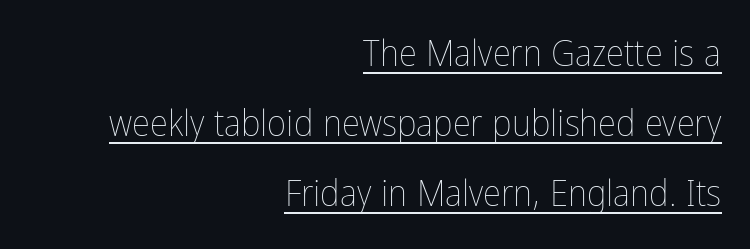
This is roman type, the default non-slanted kind. Decoration check: the copy is underlined. The letters advance in unequal steps, a hallmark of proportional type. Heft: none added — not bold.
